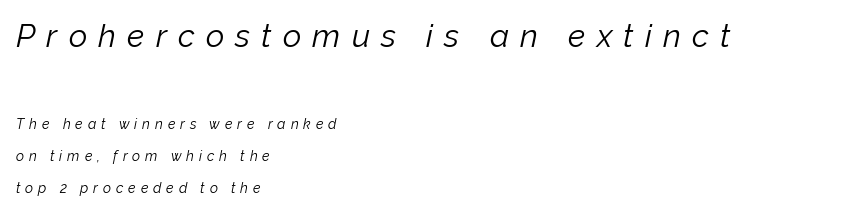
These lines stack with their left ends in a neat column. A clean baseline with only descenders dipping below it. Summary of vertical rhythm: relaxed, with wide interline spacing. You could not count columns in this text — the font is proportionally spaced.
